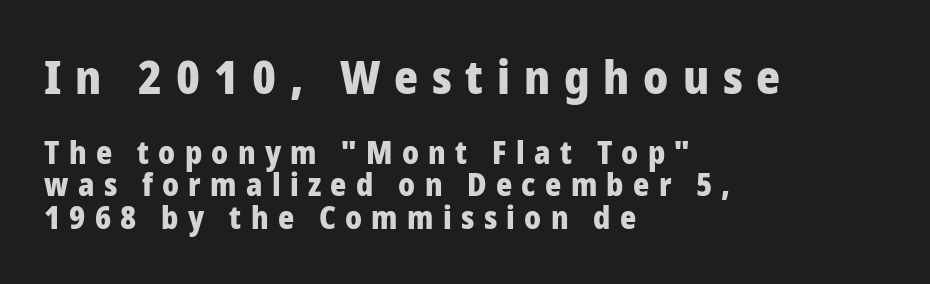
The image shows 46 px heavy sans-serif type, upright; set left-aligned, tight line spacing (1.06x), unusually wide letter spacing (+0.3 em), not underlined; the first (top) block is 1.48x larger; low stroke contrast and a medium x-height.
